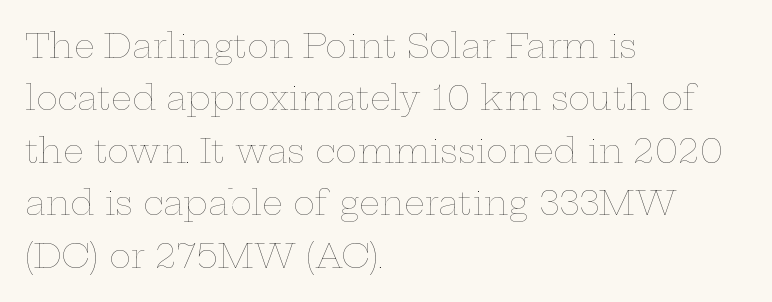
The image shows 33 px thin, wide type, upright; set left-aligned, normal line spacing (1.59x), normal letter spacing, not underlined; low stroke contrast and a medium x-height.
